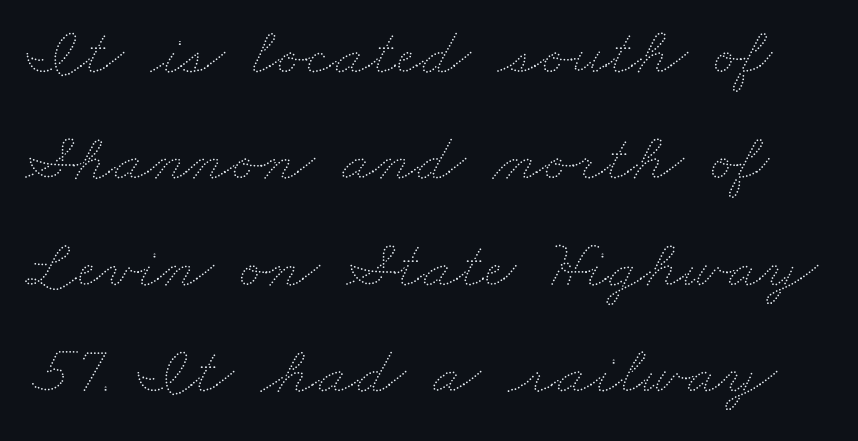
Any mark beneath the type? The region is blank. The vertical gap from one line to the next is medium. Here the designer chose a conventional face with non-uniform glyph widths. Each word holds together tightly as a unit, with standard inter-letter gaps. Weight class: somewhere from thin through regular.
